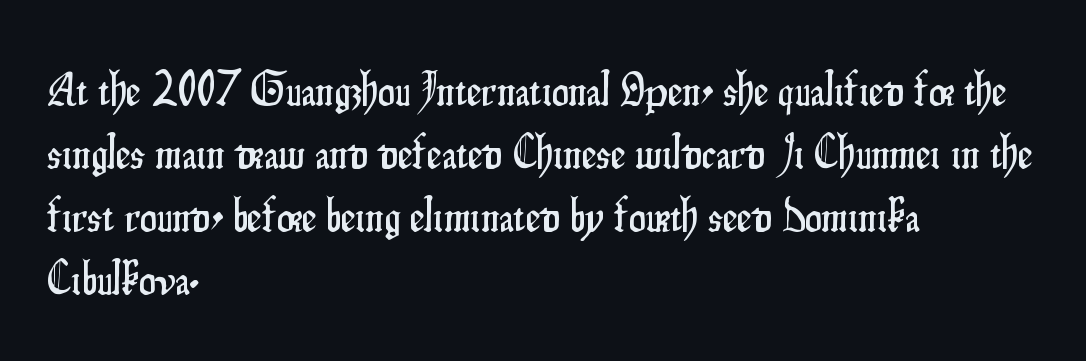
{"serif": "no", "italic": "no", "width": "condensed", "stroke_contrast": "low", "x_height": "small", "monospaced": "no", "underline": "no", "align": "left", "line_spacing": "normal", "line_spacing_ratio": 1.34, "letter_spacing": "normal", "letter_spacing_em": 0.0, "glyph_px": 47}
